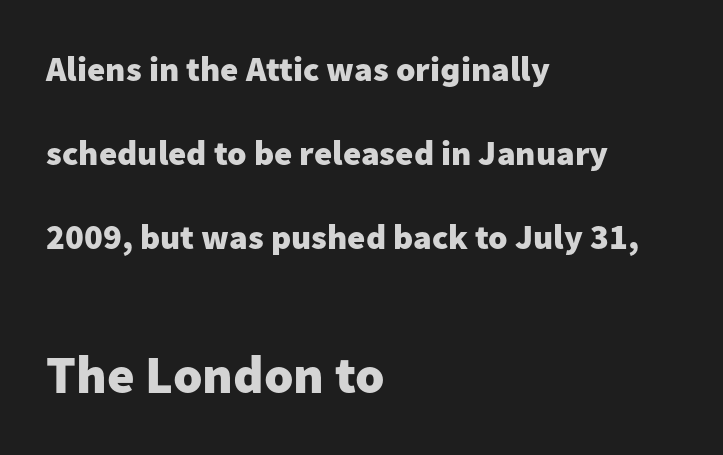
The image shows 53 px heavy sans-serif type, upright; set left-aligned, loose line spacing (2.4x), normal letter spacing, not underlined; the second (bottom) block is 1.51x larger; low stroke contrast and a medium x-height.
